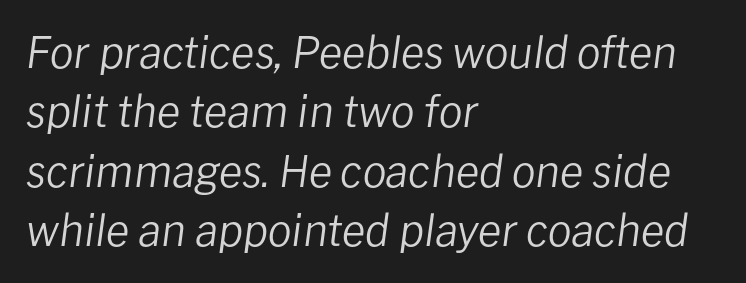
{"italic": "yes", "lean": "right", "slant_degrees": 8, "bold": "no", "weight": "regular", "width": "normal", "stroke_contrast": "low", "x_height": "medium", "monospaced": "no", "underline": "no", "align": "left", "line_spacing": "normal", "line_spacing_ratio": 1.38, "letter_spacing": "normal", "letter_spacing_em": 0.0, "glyph_px": 43}
